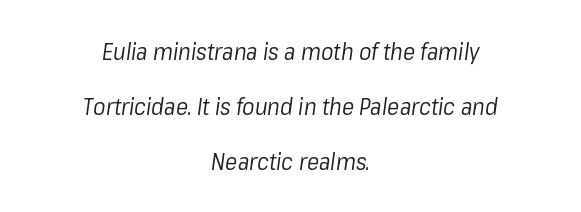
The image shows 23 px text type, italic (leaning right); set centered, loose line spacing (2.39x), normal letter spacing, not underlined.
